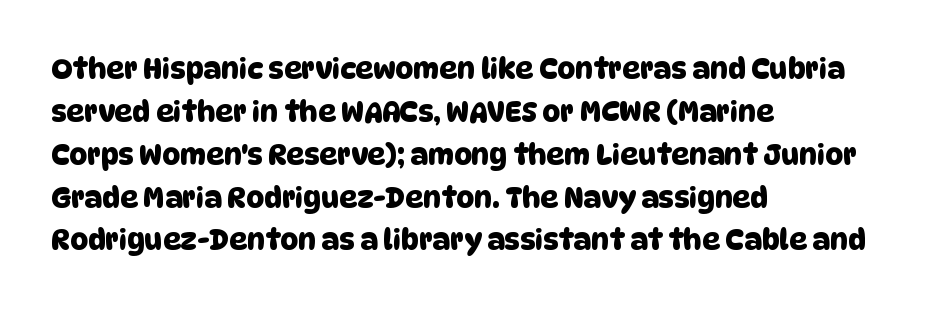
{"serif": "no", "width": "normal", "stroke_contrast": "low", "x_height": "large", "monospaced": "no", "underline": "no", "align": "left", "line_spacing": "normal", "line_spacing_ratio": 1.53, "letter_spacing": "normal", "letter_spacing_em": 0.0, "glyph_px": 28}
